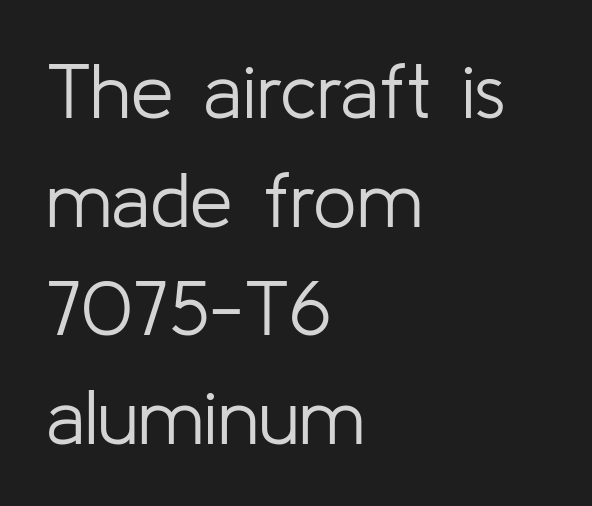
The image shows 77 px light sans-serif type, upright; set left-aligned, normal line spacing (1.41x), normal letter spacing, not underlined; low stroke contrast and a medium x-height.
